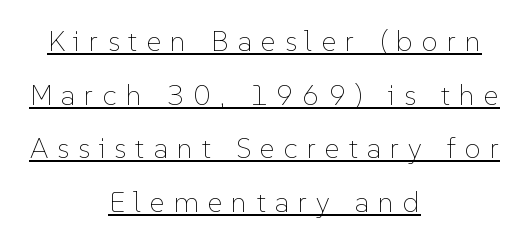
The letters look calm and open, with moderate or lighter stems. Character widths vary here, with narrow letters taking less room than wide ones. No italicization has been applied; the sample stays upright. Layout note: lines centered. The gaps between neighbouring characters are conspicuously large.
